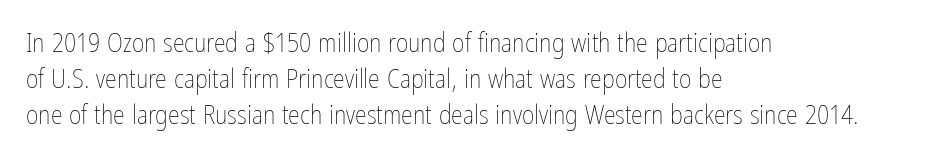
A clean baseline with only descenders dipping below it. The letters stand upright; this is a roman face. The letterforms sit shoulder to shoulder at normal distance. The compositor pushed each line to the left boundary.
